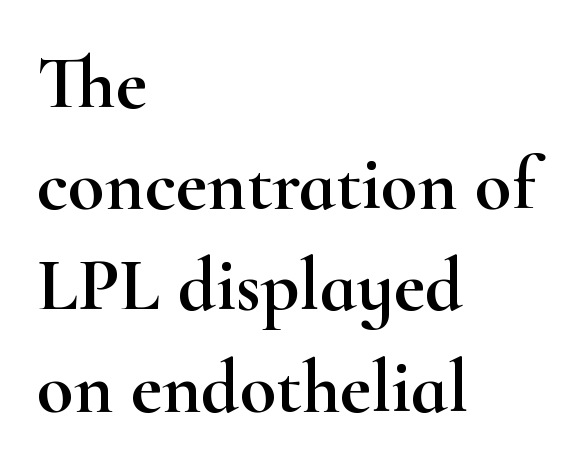
In terms of posture, this sample is upright. The zone under the glyphs is completely vacant. Each letter keeps its own natural width here, so spacing adapts to shape. The rendering anchors every line to the left-hand side. Is this a sans? No — the strokes have serifs. If you measured baseline to baseline, you'd find a middling distance.
